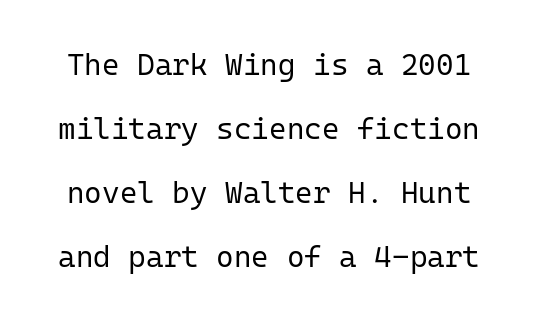
Underlining? Definitely not there. Look at the bottom of the vertical strokes: they stop flat, with no serifs. Does the leading feel generous? Absolutely, it's lavish. Nobody touched the tracking dial on this one. Ordinary non-slanted type is in use.
